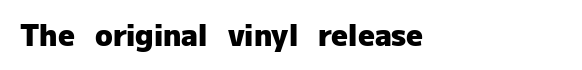
{"serif": "no", "italic": "no", "bold": "yes", "weight": "heavy", "width": "normal", "stroke_contrast": "low", "x_height": "medium", "monospaced": "no", "underline": "no", "align": "left", "letter_spacing": "normal", "letter_spacing_em": 0.0, "glyph_px": 29}
